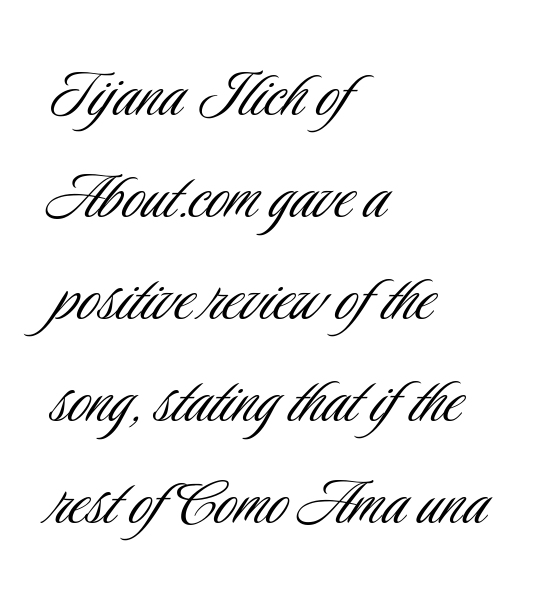
The image shows 75 px light, condensed sans-serif type; set left-aligned, normal line spacing (1.36x), normal letter spacing, not underlined; low stroke contrast and a small x-height.
